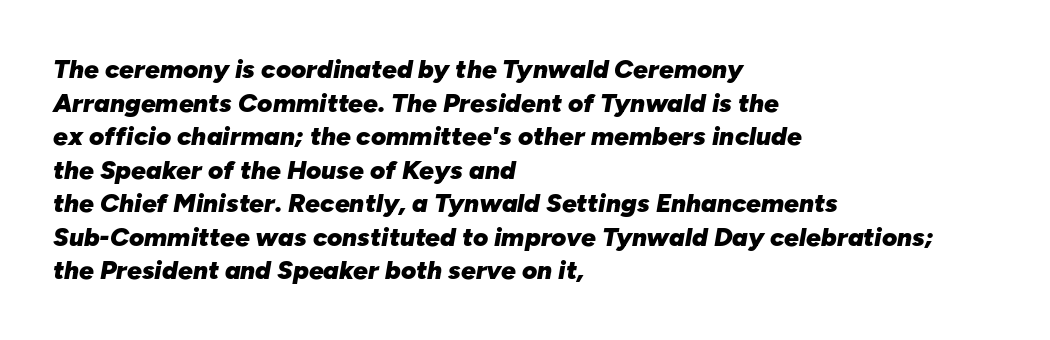
The text carries the slant typical of an italic or oblique font. Each line starts at the same left margin while the right side varies. Caption: bold face, heavy strokes. A bare baseline throughout the passage. Regarding leading, the lines here are spaced in the standard way.
